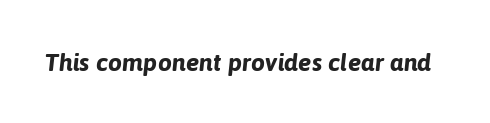
Q: Is the text bold? A: Yes.
Q: Is the text italic (slanted)? A: Yes, it leans right by about 6 degrees.
Q: Is the text underlined? A: No.
Q: Is the spacing between letters normal or unusually wide? A: Normal.
